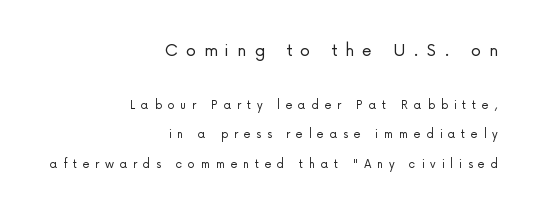
The image shows 20 px text type, upright; set right-aligned, loose line spacing (2.13x), unusually wide letter spacing (+0.41 em), not underlined; the first (top) block is 1.43x larger.
